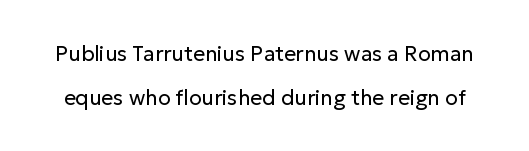
Rendered with straight, roman letterforms. The font is comparable to plain body text, perhaps lighter. Glance below the letters and you will spot only blank space. Nothing unusual about the tracking: characters are spaced as the font intends. Each new line begins a long way beneath the previous one.
